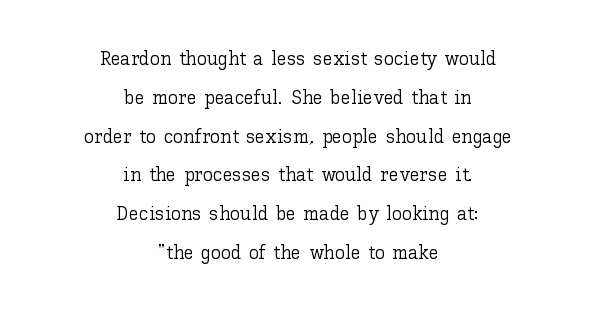
{"italic": "no", "bold": "no", "underline": "no", "align": "center", "line_spacing": "loose", "line_spacing_ratio": 1.94, "letter_spacing": "normal", "letter_spacing_em": 0.0, "glyph_px": 20}
